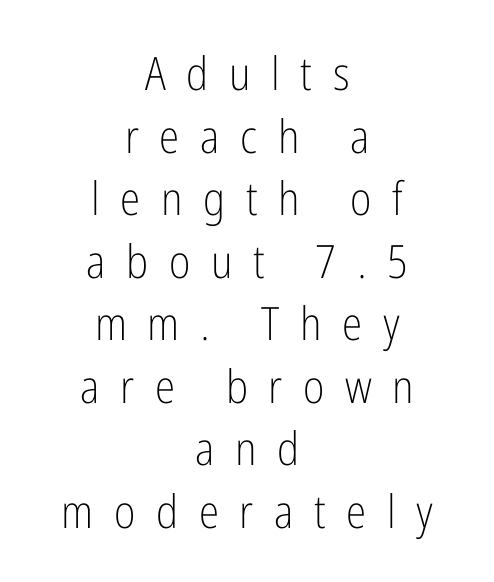
{"serif": "no", "italic": "no", "bold": "no", "weight": "light", "width": "condensed", "stroke_contrast": "low", "x_height": "medium", "monospaced": "no", "underline": "no", "align": "center", "line_spacing": "normal", "line_spacing_ratio": 1.36, "letter_spacing": "wide", "letter_spacing_em": 0.45, "glyph_px": 46}
